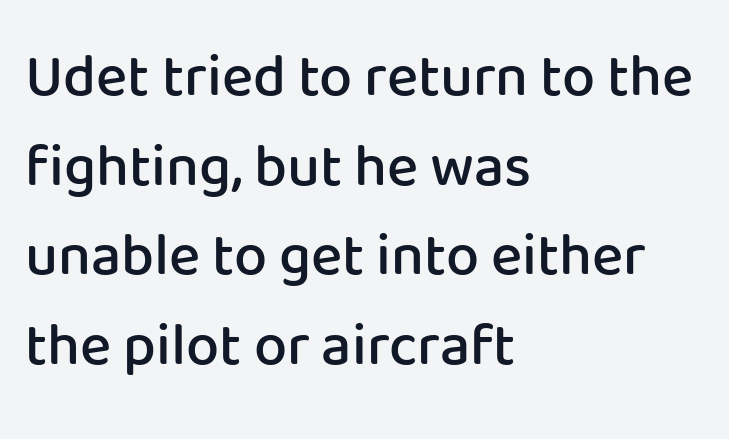
The image shows 59 px semibold sans-serif type, upright; set left-aligned, normal line spacing (1.52x), normal letter spacing, not underlined; low stroke contrast and a medium x-height.
